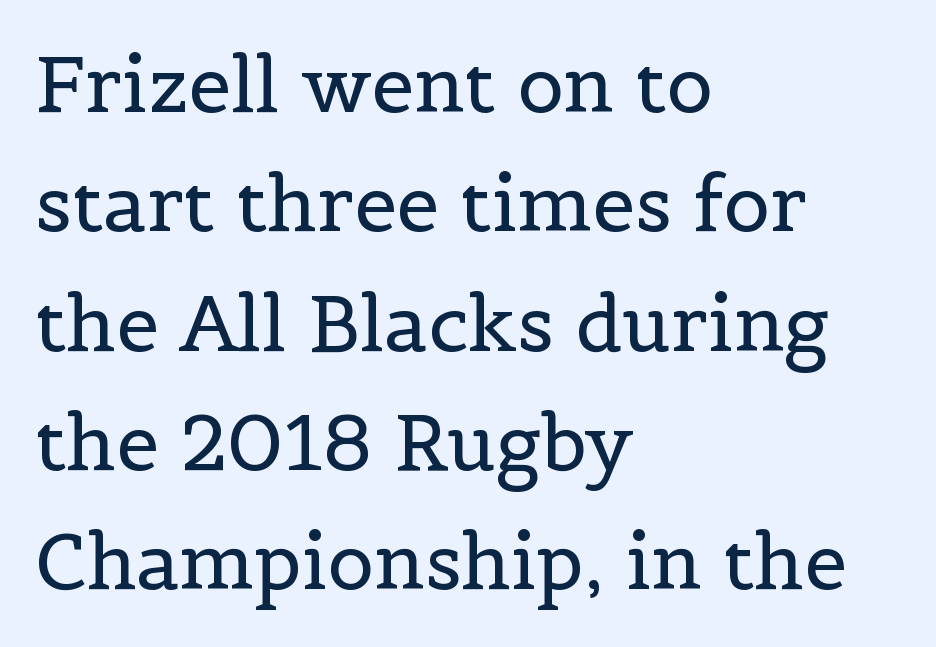
{"serif": "yes", "italic": "no", "bold": "no", "weight": "regular", "width": "normal", "x_height": "medium", "monospaced": "no", "underline": "no", "align": "left", "line_spacing": "normal", "line_spacing_ratio": 1.55, "letter_spacing": "normal", "letter_spacing_em": 0.0, "glyph_px": 77}
